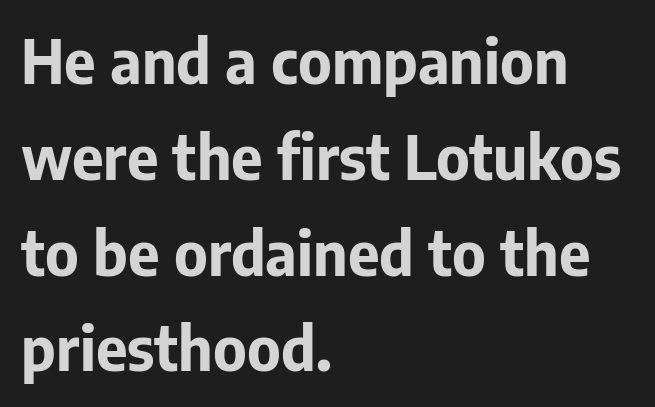
The image shows 61 px bold sans-serif type, upright; set left-aligned, normal line spacing (1.57x), normal letter spacing, not underlined; low stroke contrast and a medium x-height.
